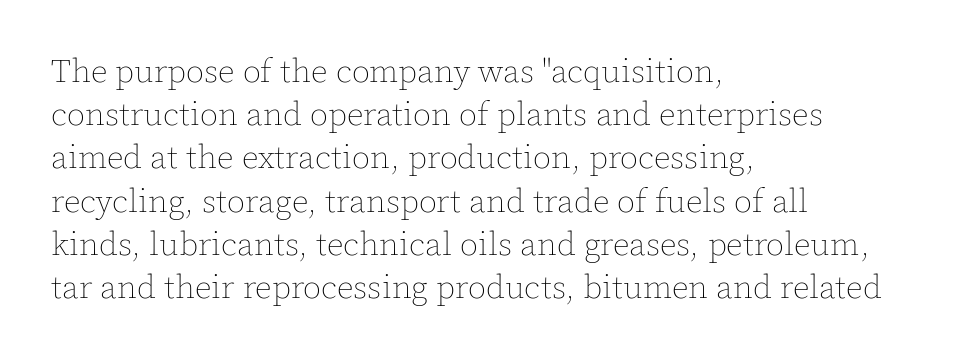
The image shows 33 px thin type, upright; set left-aligned, normal line spacing (1.31x), normal letter spacing, not underlined; a medium x-height.
